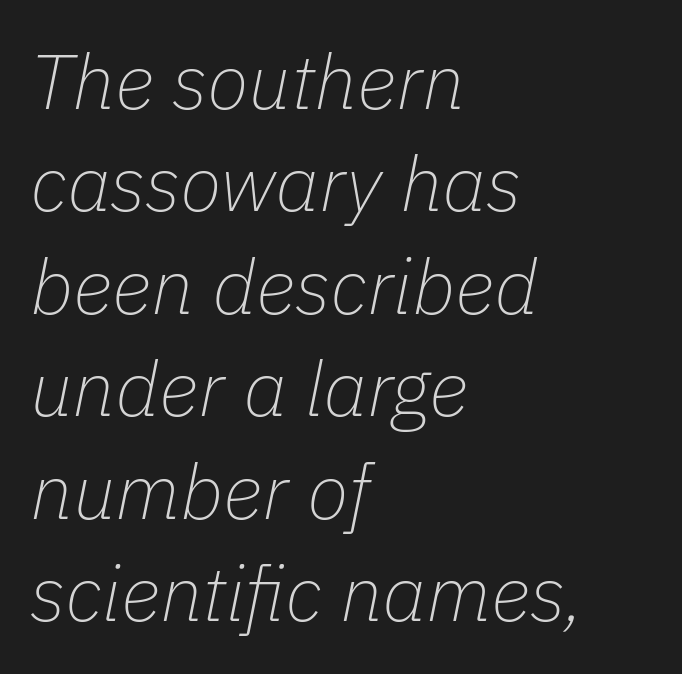
Q: Is the text bold? A: No.
Q: Is the text italic (slanted)? A: Yes, it leans right by about 11 degrees.
Q: Is the text underlined? A: No.
Q: How is the paragraph aligned? A: Left-aligned.
Q: Is the spacing between letters normal or unusually wide? A: Normal.
Q: Is the spacing between lines tight, normal or loose? A: Normal.
Q: Width (condensed, normal, or wide)? A: Normal.
Q: Stroke contrast? A: Low.
Q: x-height? A: Medium.
Q: Monospaced? A: No.
